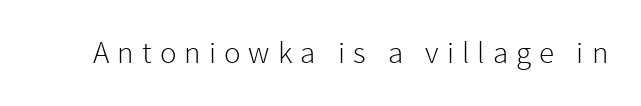
The image shows 31 px light sans-serif type, upright; set unusually wide letter spacing (+0.26 em), not underlined; low stroke contrast and a medium x-height.
